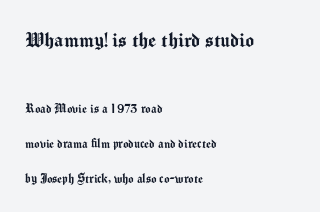
The image shows 23 px text type, upright; set left-aligned, loose line spacing (2.48x), normal letter spacing, not underlined; the first (top) block is 1.64x larger.
